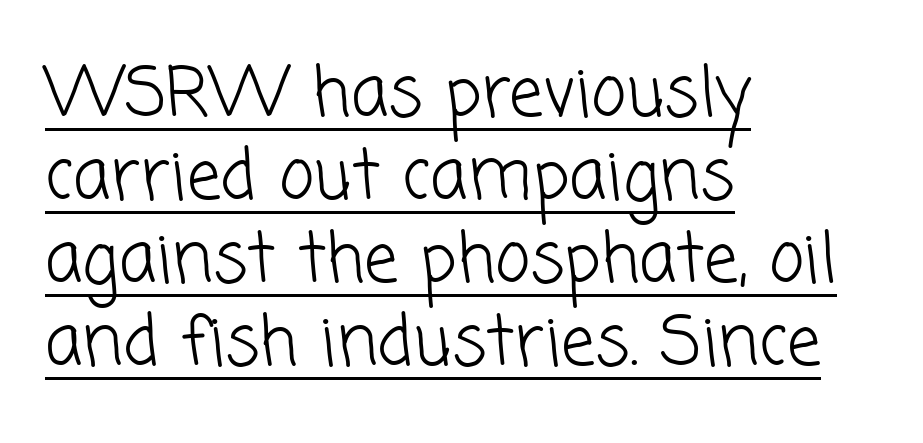
Quick note: underline on. Examine the stroke ends and you'll find no serifs. This reads as an unemphasized weight, regular at the heaviest. The rendering anchors every line to the left-hand side. This rendering leaves character spacing at its baseline value. These lines are rendered in a variable-pitch font.
